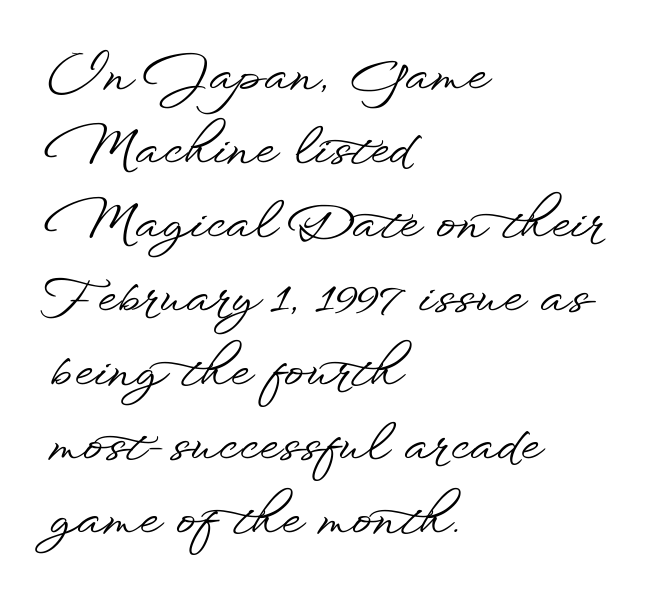
The image shows 49 px wide sans-serif type; set left-aligned, normal line spacing (1.51x), normal letter spacing, not underlined; low stroke contrast and a small x-height.
